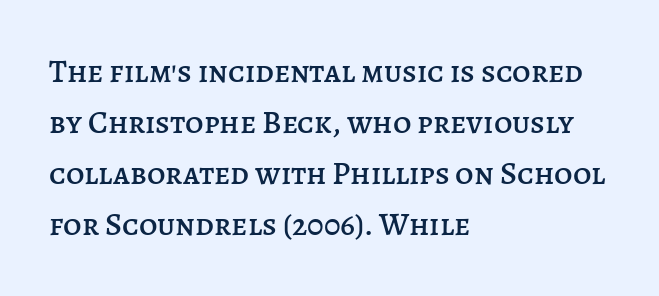
This rendering uses left alignment, leaving the right contour irregular. Nope, not italic — everything's standing straight. Descenders are the only things crossing below the line. Honestly, the row spacing looks completely unremarkable. The face used here is rendered with its standard letterfit.
